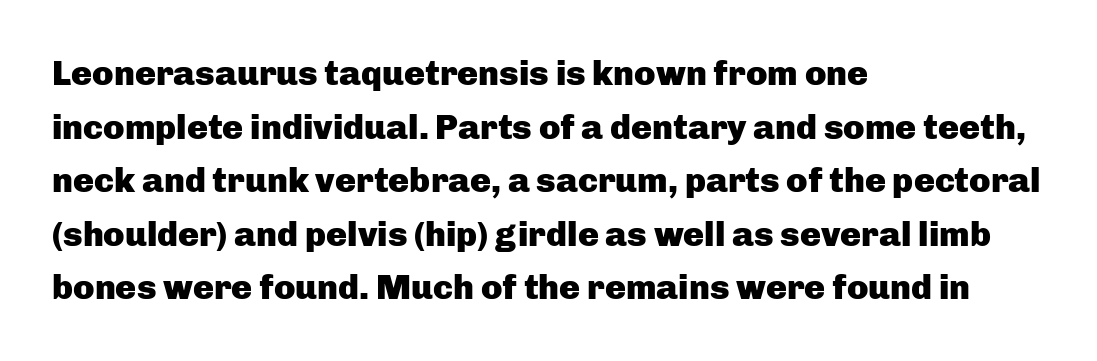
The lettering stays uniformly vertical, giving the passage a roman look. Stroke terminals: plain, sans-serif. If you drew a ruler down the left edge, every line would touch it. Tracking here is standard; glyphs follow each other at the usual distance. Spacing verdict: proportional, widths tailored to each character. The typesetting leans heavy: a genuine bold.
